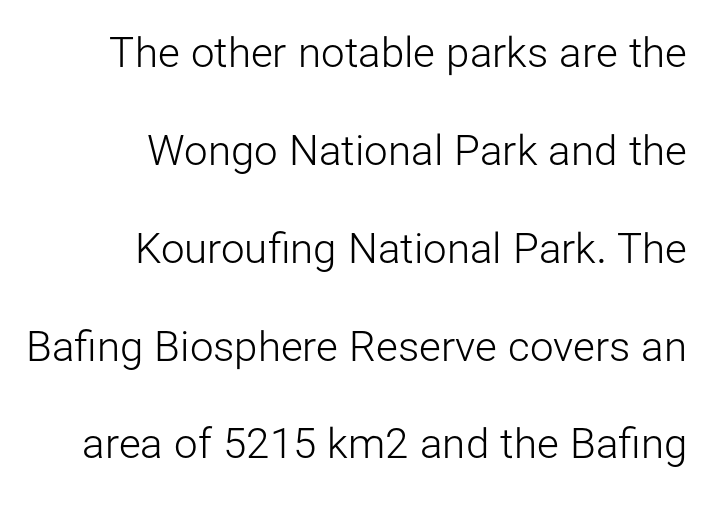
You can tell it's not italic because the verticals are truly vertical. One glance says open: line gaps are wider than usual. No feet cap the strokes, marking this as sans-serif type. The horizontal fit of the characters is conventional and even. This sample is right-justified, so line beginnings fall wherever the words allow. Is the type heavy? It reads as light-to-regular instead.
